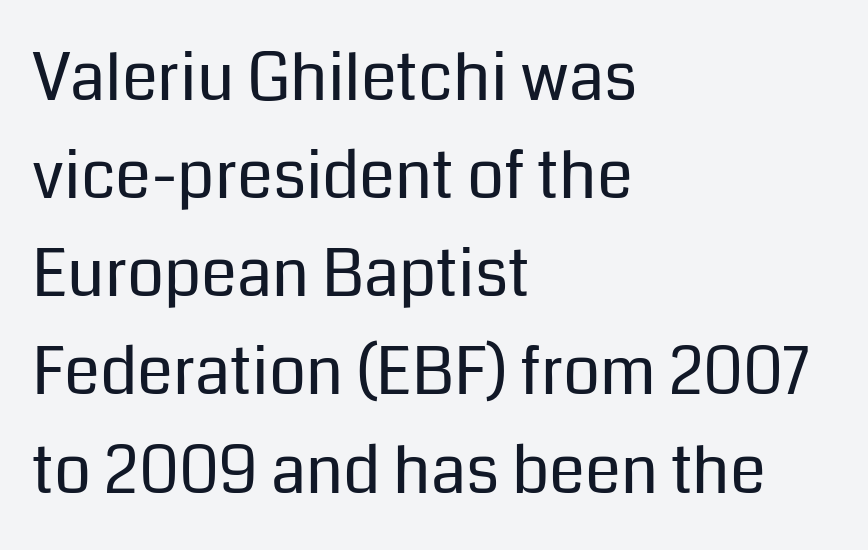
Stroke thickness stays within the range of a standard reading face or lighter. Between one letter and the next there's only the usual sliver of space. Examine the stroke ends and you'll find no serifs. In CSS terms this would be text-align: left. Evenly set lines give the paragraph a standard silhouette.
